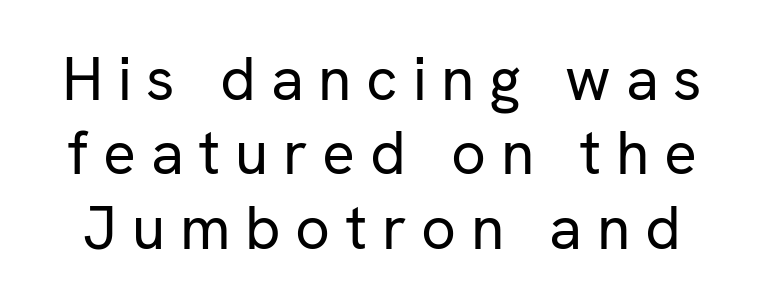
Posture: upright roman. The characters are drawn with everyday or finer stroke widths. The font family rendered here belongs to the sans-serif group. Beneath every word, the page is bare.
